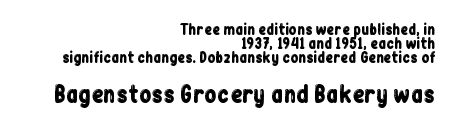
The image shows 22 px text type, upright; set right-aligned, tight line spacing (1.01x), normal letter spacing, not underlined; the second (bottom) block is 1.57x larger.
